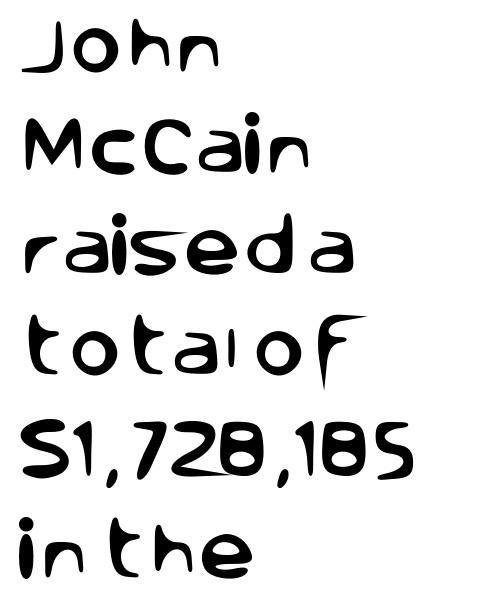
Every character sits straight up, as roman type does. How are the letters spaced? Ordinarily, with no added tracking. Each letter keeps its own natural width here, so spacing adapts to shape. Leading matches the norm, producing a regular column.
